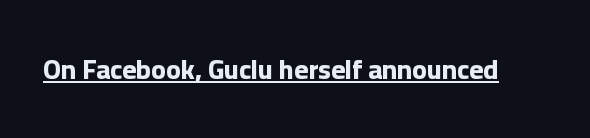
The image shows 27 px bold type, upright; set normal letter spacing, underlined.
